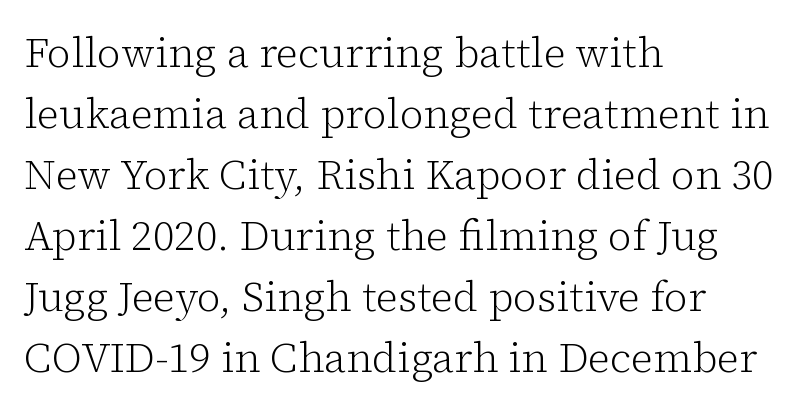
Q: Is the text bold? A: No.
Q: Is the text italic (slanted)? A: No, it is upright.
Q: Is the typeface a serif or a sans-serif typeface? A: Serif.
Q: Is the text underlined? A: No.
Q: How is the paragraph aligned? A: Left-aligned.
Q: Is the spacing between letters normal or unusually wide? A: Normal.
Q: Is the spacing between lines tight, normal or loose? A: Normal.
Q: Width (condensed, normal, or wide)? A: Normal.
Q: Stroke contrast? A: Low.
Q: x-height? A: Medium.
Q: Monospaced? A: No.
